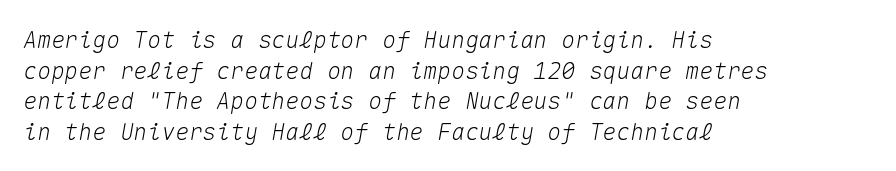
The image shows 23 px text type, italic (leaning right); set left-aligned, normal line spacing (1.33x), normal letter spacing, not underlined.
